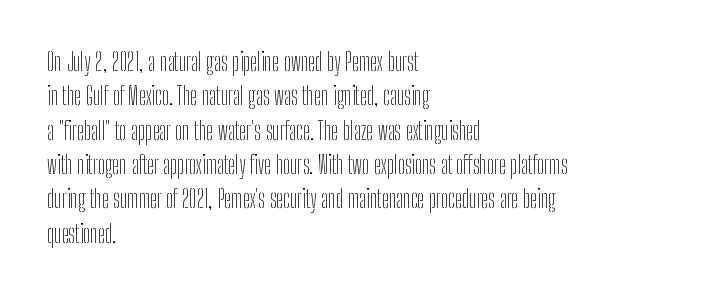
Vertical stems look standard width or narrower in stroke. Default kerning and tracking; the words read as compact shapes. These lines are set flush left with a ragged right edge. The baseline area is clear.
